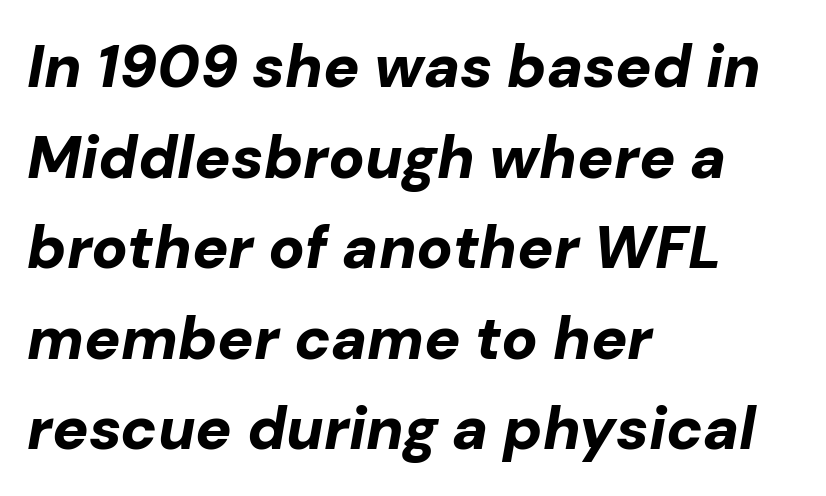
{"italic": "yes", "lean": "right", "slant_degrees": 10, "bold": "yes", "weight": "bold", "width": "normal", "stroke_contrast": "low", "x_height": "medium", "monospaced": "no", "underline": "no", "align": "left", "line_spacing": "normal", "line_spacing_ratio": 1.51, "letter_spacing": "normal", "letter_spacing_em": 0.0, "glyph_px": 60}
